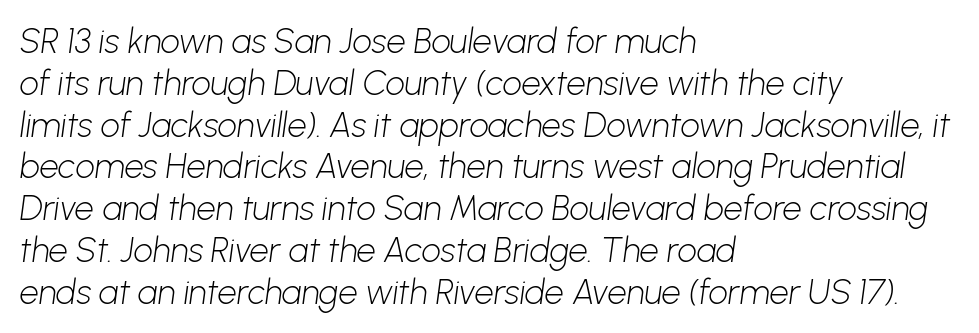
Q: Is the text bold? A: No.
Q: Is the typeface a serif or a sans-serif typeface? A: Sans-serif.
Q: Is the text underlined? A: No.
Q: How is the paragraph aligned? A: Left-aligned.
Q: Is the spacing between letters normal or unusually wide? A: Normal.
Q: Width (condensed, normal, or wide)? A: Normal.
Q: Stroke contrast? A: Low.
Q: x-height? A: Medium.
Q: Monospaced? A: No.
